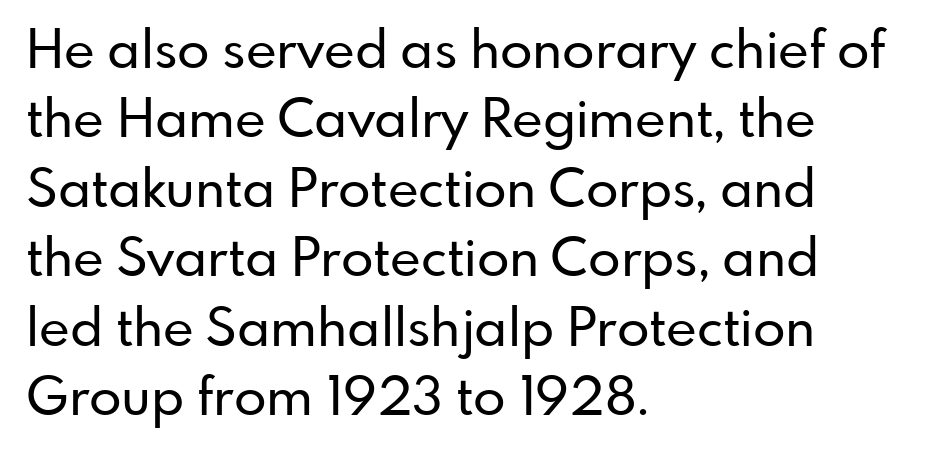
If you drew a line through each stem, it would be perfectly vertical. Has an underline been added? It has not. The rendering uses natural spacing where letterforms have individual widths. The rendering anchors every line to the left-hand side. Does the type have serifs? No, each stem ends abruptly. Here the glyphs are tracked normally, forming tight word shapes.
